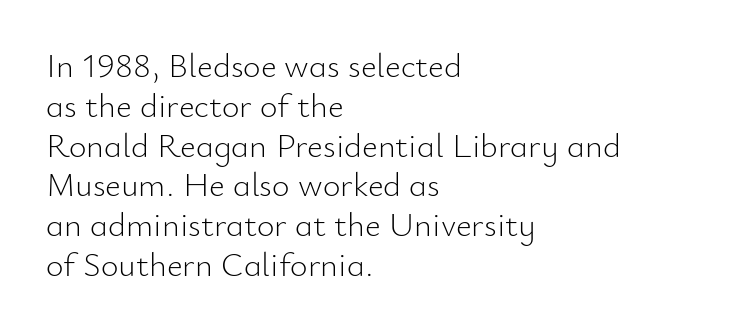
{"serif": "no", "italic": "no", "bold": "no", "weight": "light", "width": "normal", "stroke_contrast": "low", "x_height": "small", "monospaced": "no", "underline": "no", "align": "left", "line_spacing_ratio": 1.17, "letter_spacing": "normal", "letter_spacing_em": 0.0, "glyph_px": 34}
